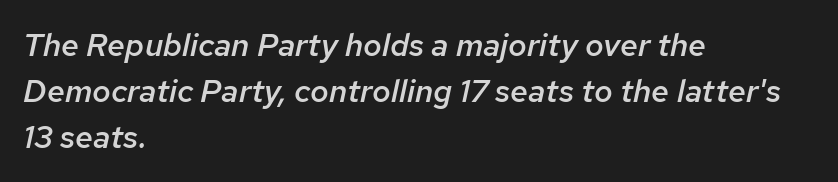
{"italic": "yes", "lean": "right", "slant_degrees": 12, "bold": "semi", "weight": "semibold", "width": "normal", "stroke_contrast": "low", "x_height": "medium", "monospaced": "no", "underline": "no", "align": "left", "line_spacing": "normal", "line_spacing_ratio": 1.44, "letter_spacing": "normal", "letter_spacing_em": 0.0, "glyph_px": 32}
